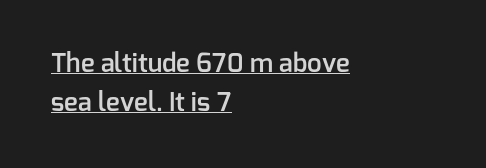
The image shows 26 px text type, upright; set left-aligned, normal line spacing (1.49x), normal letter spacing, underlined.
